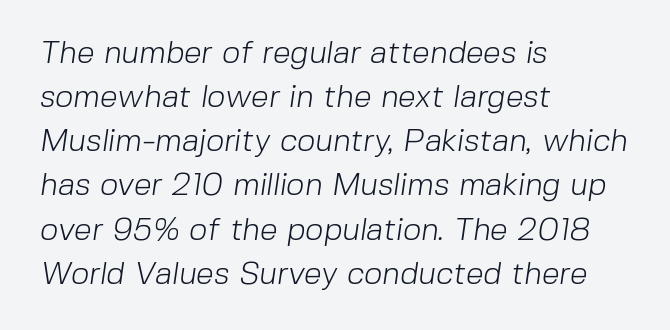
This sample is left-justified, so line endings fall wherever the words run out. Weight: in the light-to-regular range. Clear beneath every line of the passage. The letters carry no serifs — their stems end cleanly without finishing strokes. Here the designer chose a conventional face with non-uniform glyph widths.
